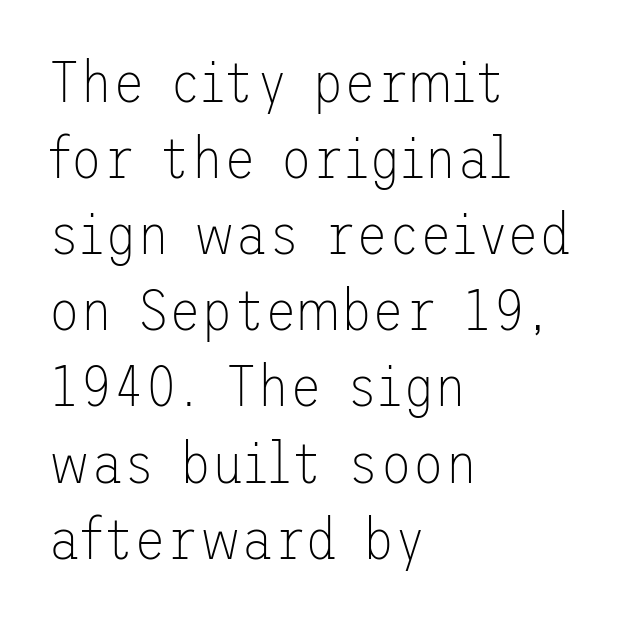
What kind of face is this? One without serifs — a sans. Is there any slant? The stems are plumb. No chunkiness to these letters — they're not bold. The zone under the glyphs is completely vacant. A typesetter would call this zero additional tracking. Rows of type keep a routine distance in the vertical direction.
